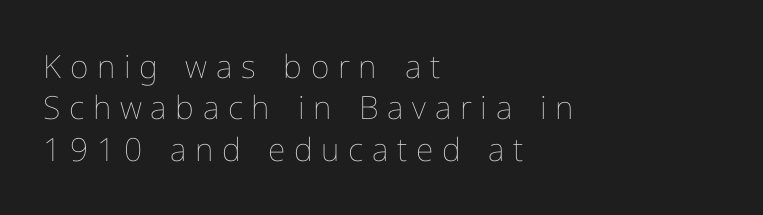
This sample uses expanded letter spacing, leaving extra air between glyphs. Descender tails drop into unmarked territory. Leading: standard. The letters stand upright; this is a roman face. Stems here are at most as thick as an everyday book face. Teacher's note: observe the even left margin — that is flush-left alignment.
